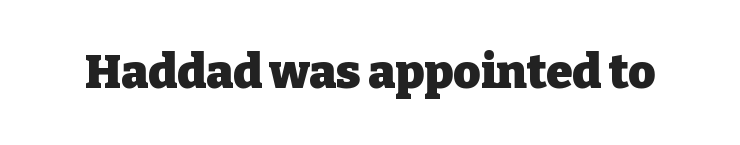
{"serif": "yes", "italic": "no", "bold": "yes", "weight": "heavy", "width": "normal", "stroke_contrast": "low", "x_height": "medium", "monospaced": "no", "underline": "no", "letter_spacing": "normal", "letter_spacing_em": 0.0, "glyph_px": 47}
